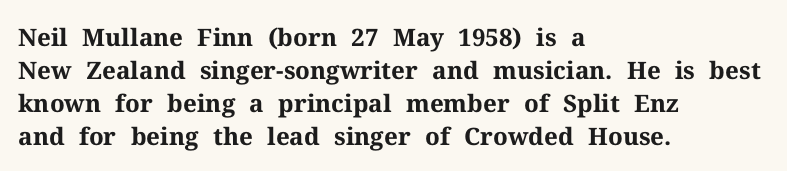
Q: Is the text bold? A: Yes.
Q: Is the text italic (slanted)? A: No, it is upright.
Q: Is the text underlined? A: No.
Q: How is the paragraph aligned? A: Left-aligned.
Q: Is the spacing between letters normal or unusually wide? A: Normal.
Q: Is the spacing between lines tight, normal or loose? A: Normal.
